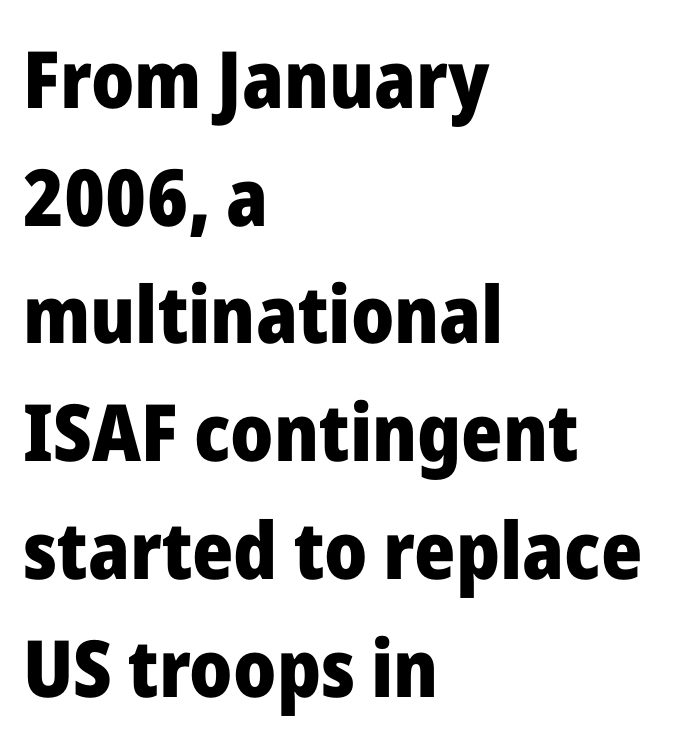
The image shows 79 px heavy sans-serif type, upright; set left-aligned, normal line spacing (1.49x), normal letter spacing, not underlined; low stroke contrast and a medium x-height.
